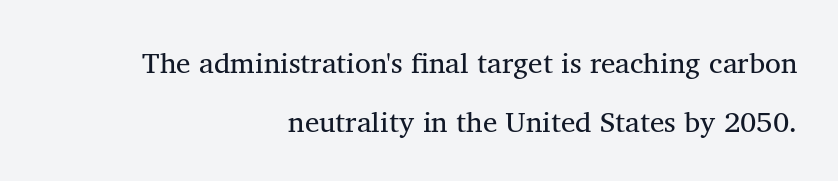
The image shows 29 px regular-weight serif type, upright; set right-aligned, loose line spacing (2.03x), normal letter spacing, not underlined; medium stroke contrast and a medium x-height.
